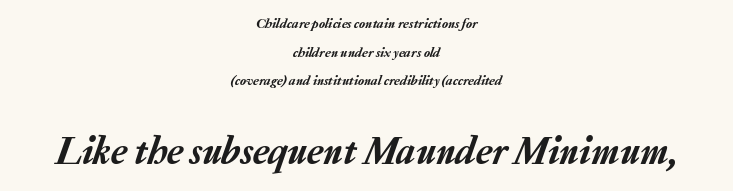
Q: Is the text italic (slanted)? A: Yes, it leans right by about 20 degrees.
Q: Is the text underlined? A: No.
Q: How is the paragraph aligned? A: Centered.
Q: Is the spacing between letters normal or unusually wide? A: Normal.
Q: Is the spacing between lines tight, normal or loose? A: Loose.
Q: Which block of text is set in a larger size, the first (top) or the second (bottom)? A: The second (bottom) one.
Q: Width (condensed, normal, or wide)? A: Normal.
Q: Stroke contrast? A: Low.
Q: x-height? A: Medium.
Q: Monospaced? A: No.
